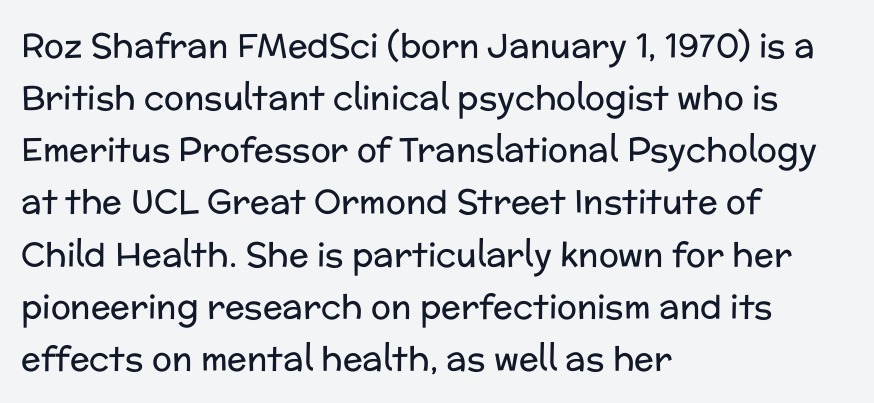
{"serif": "no", "italic": "no", "bold": "no", "weight": "regular", "width": "normal", "stroke_contrast": "low", "x_height": "medium", "monospaced": "no", "underline": "no", "align": "left", "line_spacing": "normal", "line_spacing_ratio": 1.58, "letter_spacing": "normal", "letter_spacing_em": 0.0, "glyph_px": 33}
